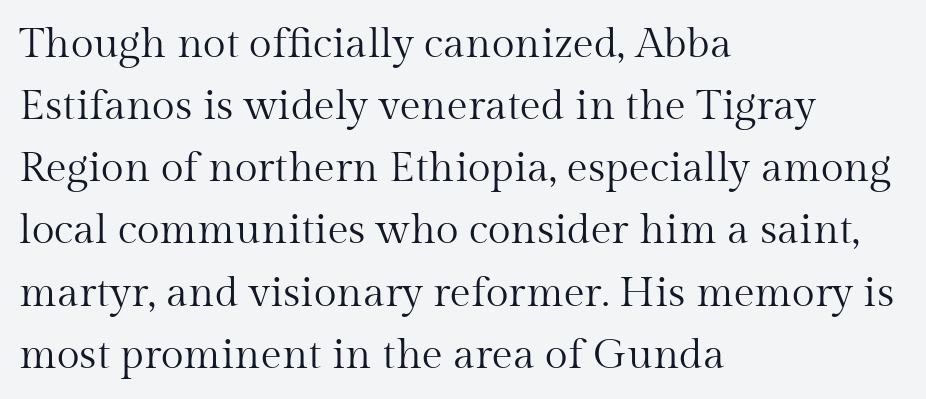
This sample is left-justified, so line endings fall wherever the words run out. The rendering uses natural spacing where letterforms have individual widths. Stroke terminals: seriffed. Reading down the column, the eye jumps a familiar distance to each next line. This is not heavy type; no bold has been used. Compared with typical body copy, the letter spacing here is the same.
